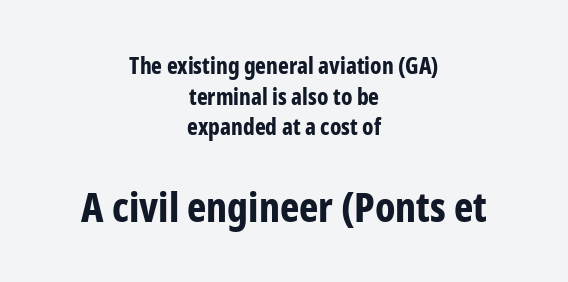
Q: Is the text bold? A: Yes.
Q: Is the text italic (slanted)? A: No, it is upright.
Q: Is the typeface a serif or a sans-serif typeface? A: Sans-serif.
Q: Is the text underlined? A: No.
Q: How is the paragraph aligned? A: Centered.
Q: Is the spacing between letters normal or unusually wide? A: Normal.
Q: Is the spacing between lines tight, normal or loose? A: Normal.
Q: Which block of text is set in a larger size, the first (top) or the second (bottom)? A: The second (bottom) one.
Q: Width (condensed, normal, or wide)? A: Condensed.
Q: Stroke contrast? A: Low.
Q: x-height? A: Medium.
Q: Monospaced? A: No.
